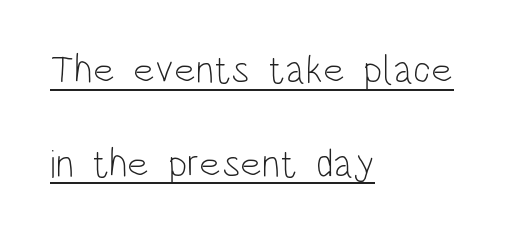
The passage shown is typed in a proportional face where columns would drift. In terms of letterform style, serifs are entirely absent. Compared with a typical body face, this is equally light or lighter still. Words appear dense and cohesive because spacing is normal. A great deal of white space separates one row of letters from the next. Glance below the letters and you will spot a drawn line.
